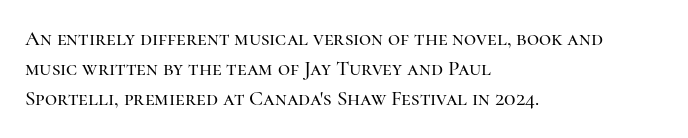
{"italic": "no", "underline": "no", "align": "left", "line_spacing": "normal", "line_spacing_ratio": 1.43, "letter_spacing": "normal", "letter_spacing_em": 0.0, "glyph_px": 21}
